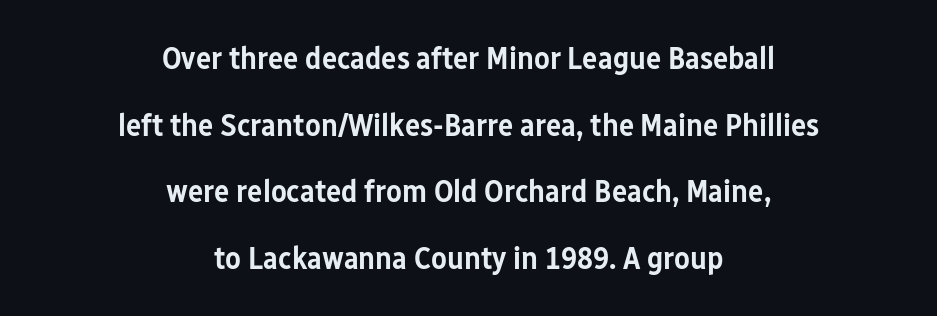
{"serif": "no", "italic": "no", "bold": "semi", "weight": "semibold", "width": "condensed", "stroke_contrast": "low", "x_height": "medium", "monospaced": "no", "underline": "no", "align": "center", "line_spacing": "loose", "line_spacing_ratio": 2.08, "letter_spacing": "normal", "letter_spacing_em": 0.0, "glyph_px": 32}
